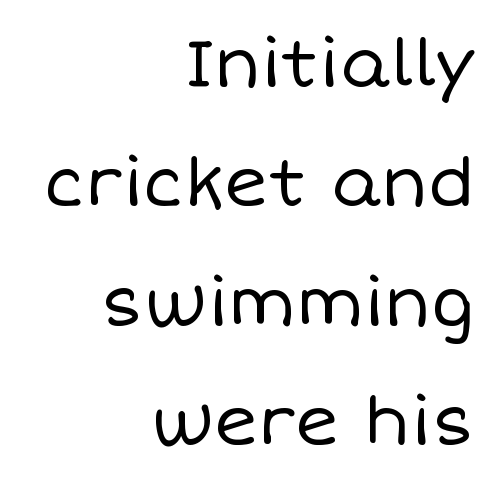
{"italic": "no", "bold": "no", "weight": "regular", "width": "normal", "stroke_contrast": "low", "x_height": "large", "monospaced": "no", "underline": "no", "align": "right", "line_spacing_ratio": 1.78, "letter_spacing": "normal", "letter_spacing_em": 0.0, "glyph_px": 67}
